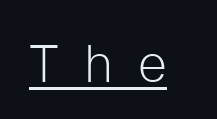
Heft: none added — not bold. The text was rendered using a sans face with plain stroke endings. This sample uses expanded letter spacing, leaving extra air between glyphs. Looks like someone drew a line under every word here. A typesetter would call this proportional, since set widths differ per character. These lines were composed using upright roman letters.
